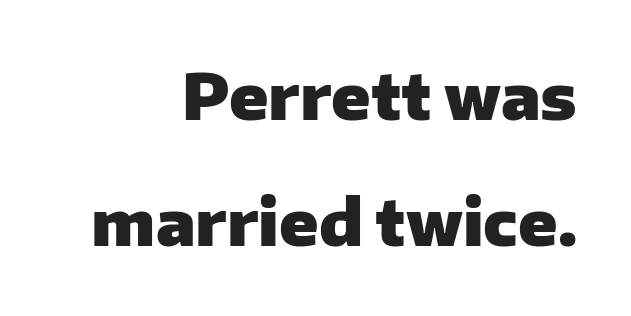
The image shows 64 px heavy sans-serif type, upright; set right-aligned, loose line spacing (1.97x), normal letter spacing, not underlined; low stroke contrast and a medium x-height.
